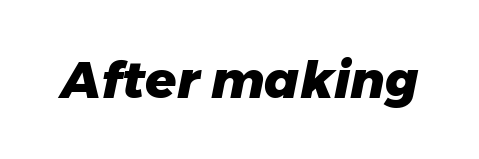
Q: Is the text bold? A: Yes.
Q: Is the text italic (slanted)? A: Yes, it leans right by about 11 degrees.
Q: Is the text underlined? A: No.
Q: Is the spacing between letters normal or unusually wide? A: Normal.
Q: Width (condensed, normal, or wide)? A: Normal.
Q: Stroke contrast? A: Low.
Q: x-height? A: Medium.
Q: Monospaced? A: No.
